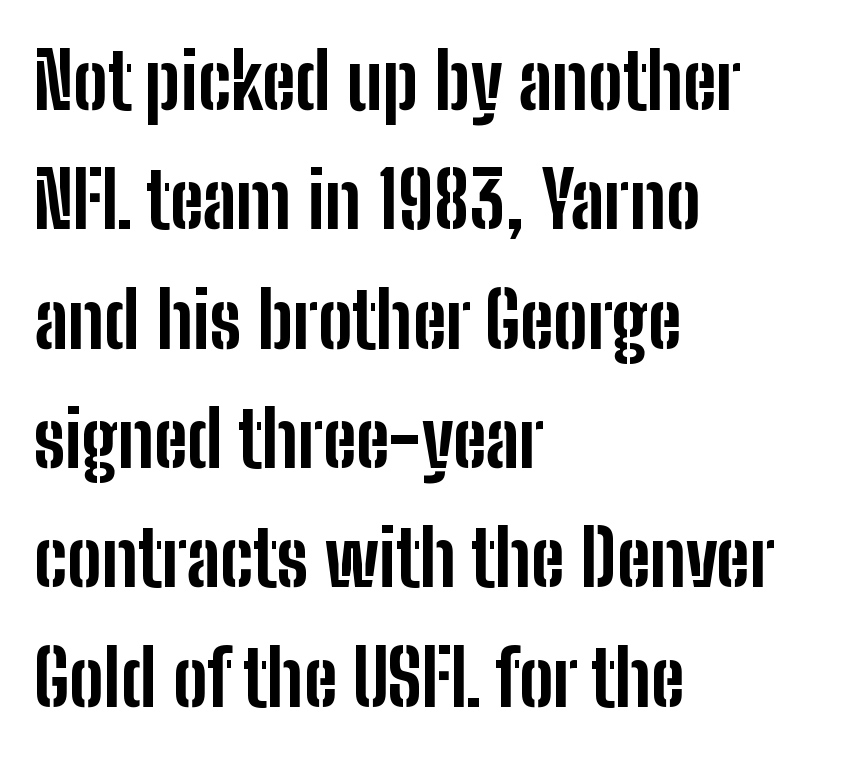
The image shows 77 px bold, condensed sans-serif type, upright; set left-aligned, normal line spacing (1.55x), normal letter spacing, not underlined; low stroke contrast and a medium x-height.
